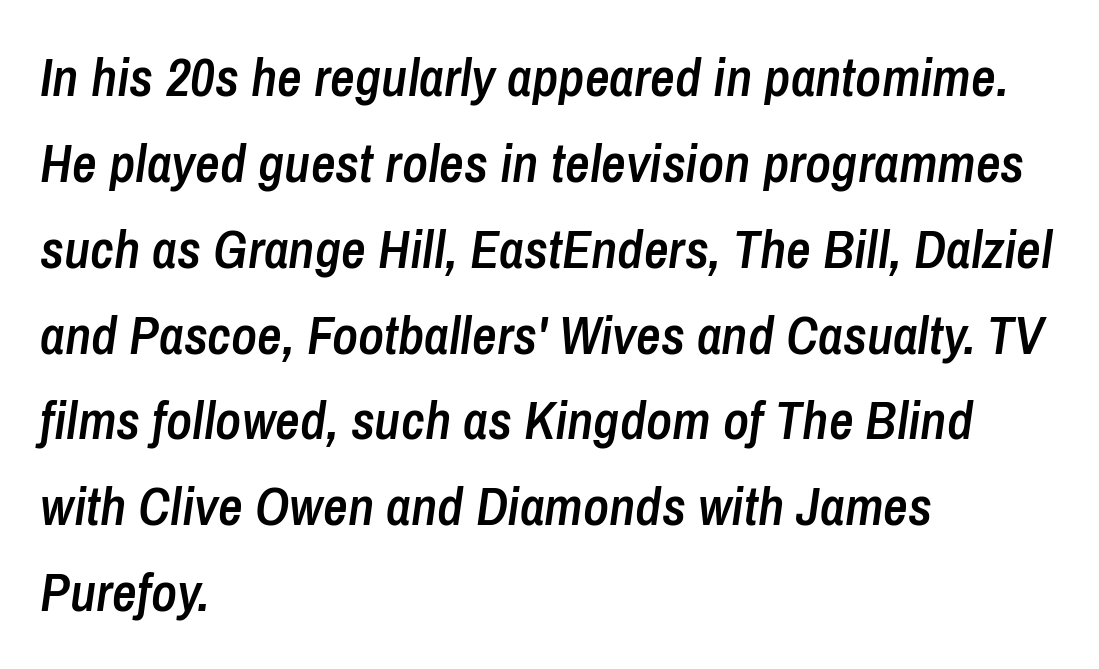
Q: Is the text bold? A: Semi-bold.
Q: Is the text italic (slanted)? A: Yes, it leans right by about 8 degrees.
Q: Is the text underlined? A: No.
Q: How is the paragraph aligned? A: Left-aligned.
Q: Is the spacing between letters normal or unusually wide? A: Normal.
Q: Is the spacing between lines tight, normal or loose? A: Normal.
Q: Width (condensed, normal, or wide)? A: Condensed.
Q: Stroke contrast? A: Low.
Q: x-height? A: Medium.
Q: Monospaced? A: No.
